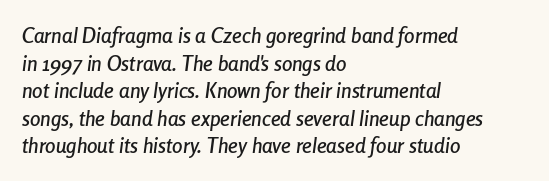
The image shows 21 px text type, italic (leaning right); set left-aligned, normal line spacing (1.31x), normal letter spacing, not underlined.
